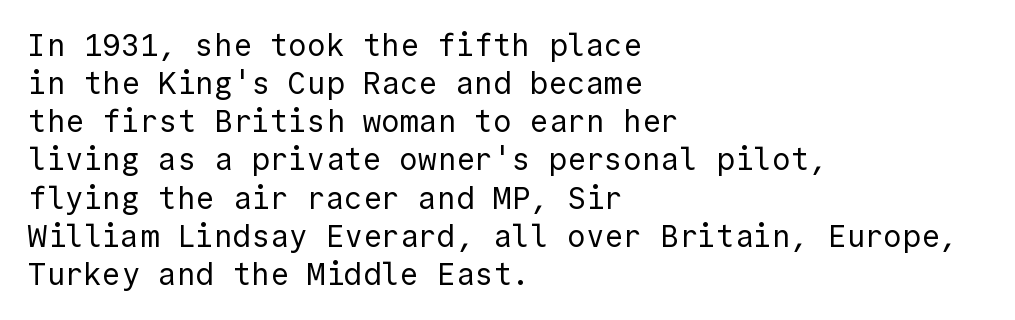
{"serif": "no", "italic": "no", "bold": "no", "weight": "regular", "width": "normal", "x_height": "medium", "monospaced": "yes", "underline": "no", "align": "left", "line_spacing_ratio": 1.23, "letter_spacing": "normal", "letter_spacing_em": 0.0, "glyph_px": 31}
